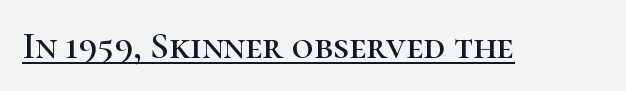
A typesetter would mark this as roman, not italic. Like a heading marked for emphasis, these lines bear an underscore. Short note: letters normally spaced. This sample has the flowing, uneven cadence of proportional lettering. Look at the bottom of the vertical strokes: they flare into serifs here.
